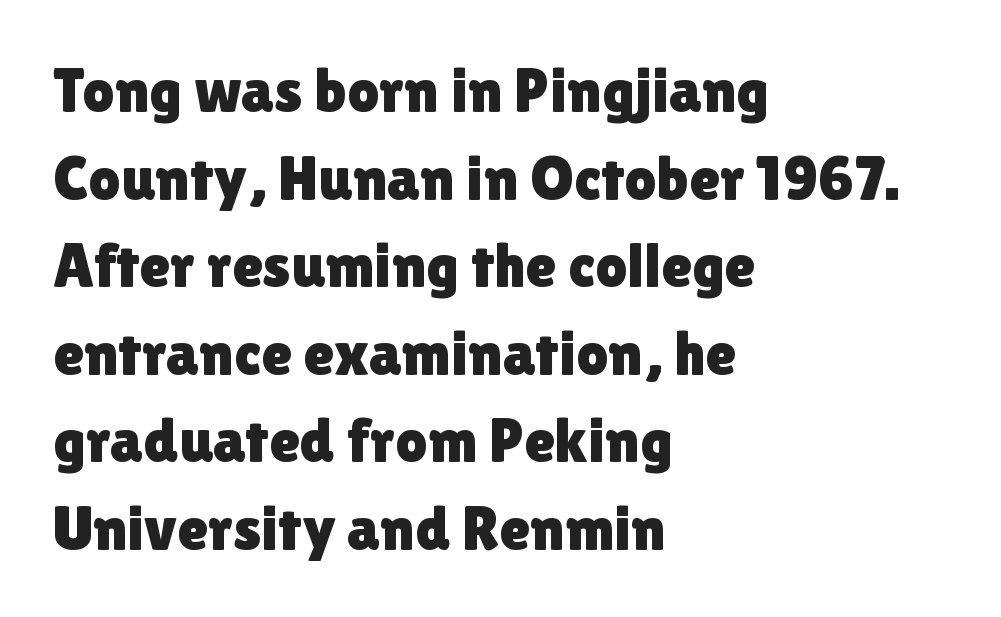
This rendering employs a face without finishing strokes, i.e., a sans-serif. How are the letters spaced? Ordinarily, with no added tracking. The vertical gap from one line to the next is medium. The space directly below the letters is spotless. The passage shown is typed in a proportional face where columns would drift.
